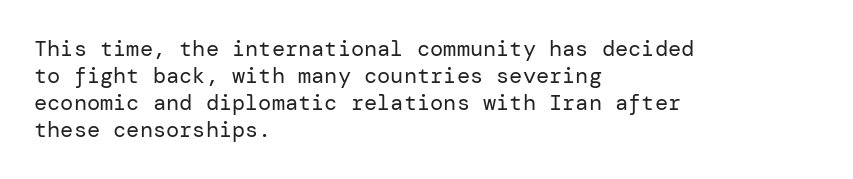
{"italic": "no", "bold": "no", "underline": "no", "align": "left", "line_spacing_ratio": 1.23, "letter_spacing": "normal", "letter_spacing_em": 0.0, "glyph_px": 22}
